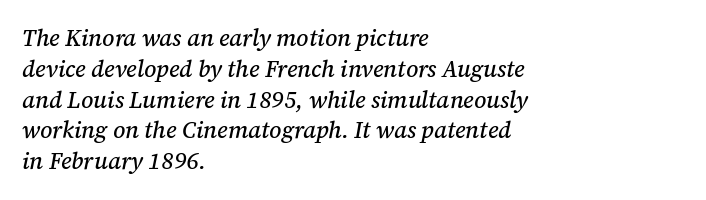
{"italic": "yes", "lean": "right", "slant_degrees": 12, "underline": "no", "align": "left", "line_spacing": "normal", "line_spacing_ratio": 1.34, "letter_spacing": "normal", "letter_spacing_em": 0.0, "glyph_px": 23}
